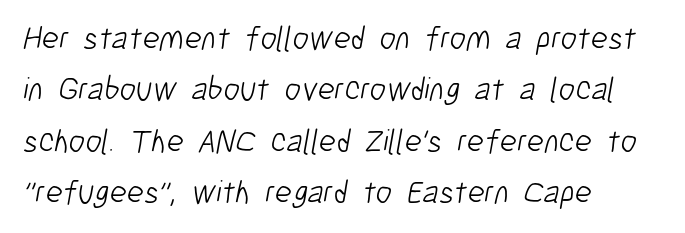
Proportional: the letters do not fall into vertical columns. The letterforms sit at book weight or below. The rendering shows plain stroke endings on the letterforms — a sans-serif design. This rendering leaves character spacing at its baseline value. Descenders are the only things crossing below the line.
